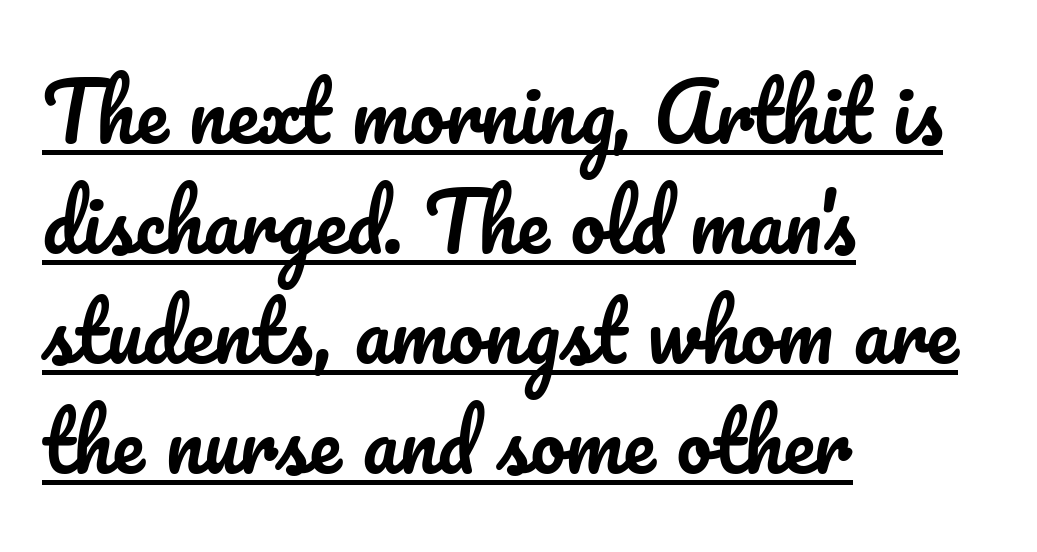
The image shows 78 px text type; set left-aligned, normal line spacing (1.41x), normal letter spacing, underlined; low stroke contrast and a small x-height.
